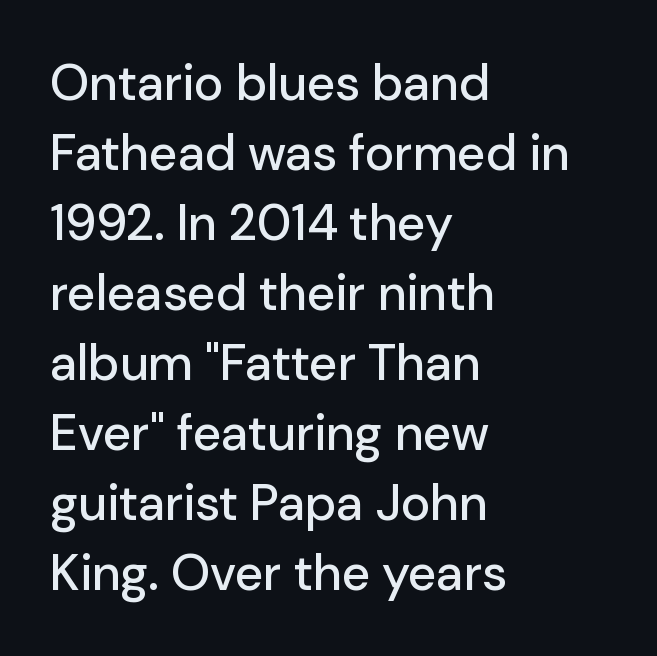
The image shows 50 px sans-serif type, upright; set left-aligned, normal line spacing (1.4x), normal letter spacing, not underlined; low stroke contrast and a medium x-height.
